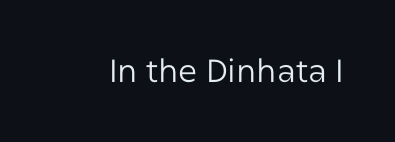
Q: Is the text bold? A: No.
Q: Is the text italic (slanted)? A: No, it is upright.
Q: Is the typeface a serif or a sans-serif typeface? A: Sans-serif.
Q: Is the text underlined? A: No.
Q: Is the spacing between letters normal or unusually wide? A: Normal.
Q: Width (condensed, normal, or wide)? A: Normal.
Q: Stroke contrast? A: Low.
Q: x-height? A: Medium.
Q: Monospaced? A: No.
